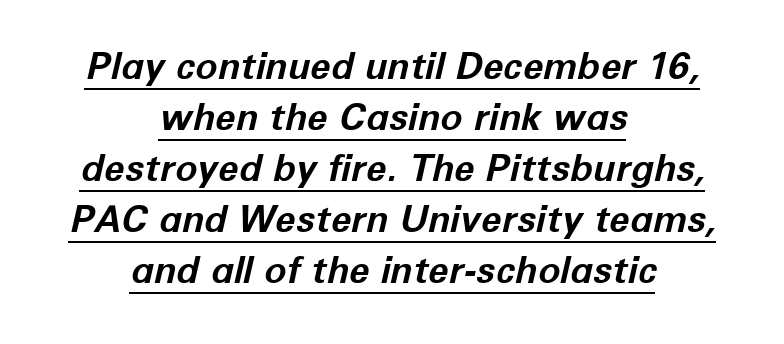
The image shows 37 px bold type, italic (leaning right); set centered, normal line spacing (1.38x), normal letter spacing, underlined; low stroke contrast and a medium x-height.
